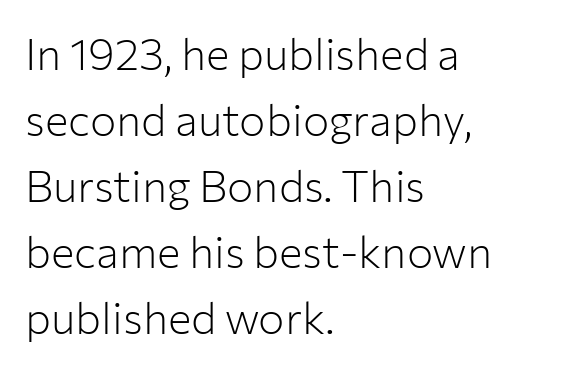
{"serif": "no", "italic": "no", "bold": "no", "weight": "light", "width": "normal", "stroke_contrast": "low", "x_height": "medium", "monospaced": "no", "underline": "no", "align": "left", "line_spacing": "normal", "line_spacing_ratio": 1.5, "letter_spacing": "normal", "letter_spacing_em": 0.0, "glyph_px": 44}
